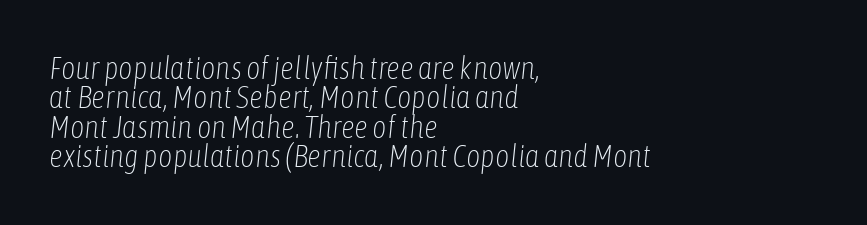
The image shows 31 px light, condensed type, italic (leaning right); set left-aligned, tight line spacing (0.95x), normal letter spacing, not underlined; low stroke contrast and a medium x-height.
